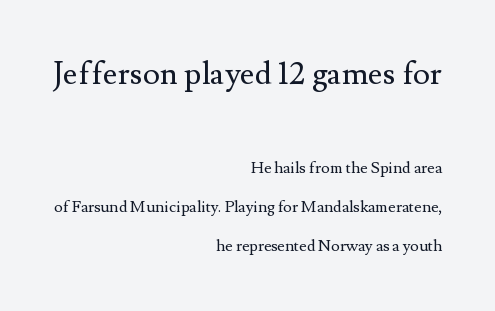
Q: Is the text bold? A: No.
Q: Is the text italic (slanted)? A: No, it is upright.
Q: Is the typeface a serif or a sans-serif typeface? A: Serif.
Q: Is the text underlined? A: No.
Q: How is the paragraph aligned? A: Right-aligned.
Q: Is the spacing between letters normal or unusually wide? A: Normal.
Q: Is the spacing between lines tight, normal or loose? A: Loose.
Q: Which block of text is set in a larger size, the first (top) or the second (bottom)? A: The first (top) one.
Q: Width (condensed, normal, or wide)? A: Normal.
Q: Stroke contrast? A: Medium.
Q: x-height? A: Small.
Q: Monospaced? A: No.
